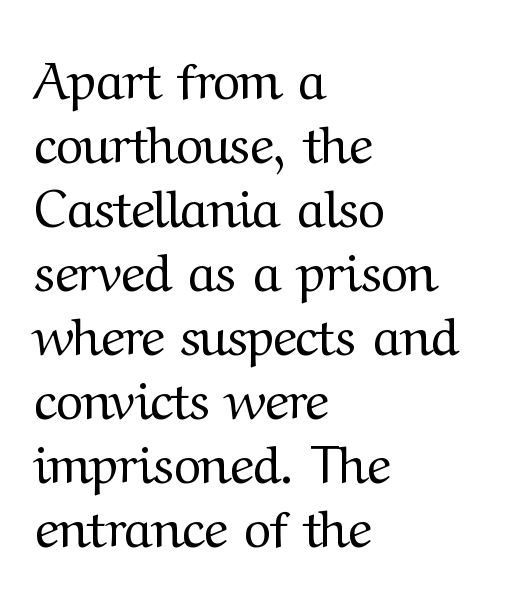
Line beginnings align vertically; line endings do not. Glyph-to-glyph distance matches everyday printed text. The gap between lines stays unmarked. Do the characters align in a grid? No, the font is proportional. This sample uses an upright cut, with every glyph sitting square on the baseline.
